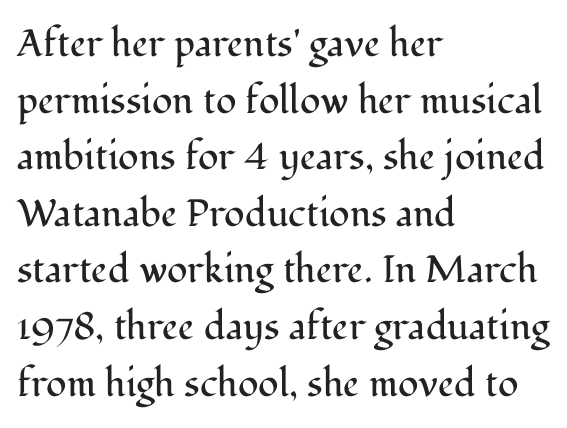
The face used here is proportionally spaced, like ordinary book or web type. You can tell it's not italic because the verticals are truly vertical. Does the copy run flush right? No — it runs flush left. Regarding leading, the lines here are spaced in the standard way. The font is comparable to plain body text, perhaps lighter. The rendering keeps characters at their native spacing.
